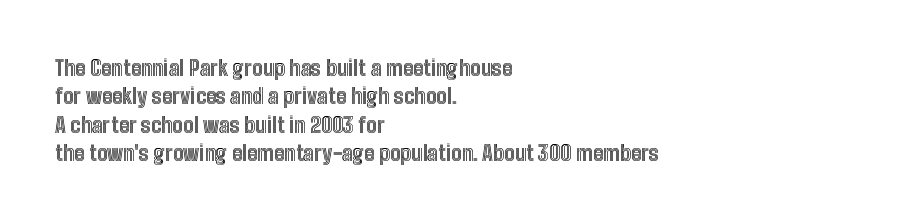
Q: Is the text italic (slanted)? A: No, it is upright.
Q: Is the text underlined? A: No.
Q: How is the paragraph aligned? A: Left-aligned.
Q: Is the spacing between letters normal or unusually wide? A: Normal.
Q: Is the spacing between lines tight, normal or loose? A: Normal.
